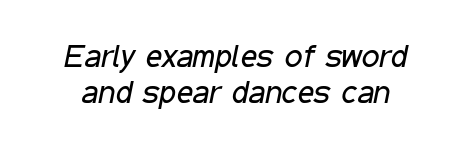
The image shows 32 px regular-weight, condensed type, italic (leaning right); set tight line spacing (1.14x), normal letter spacing, not underlined; low stroke contrast and a medium x-height.
